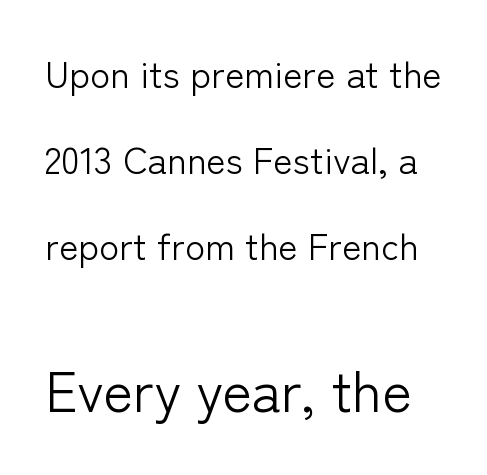
The type sits square on the baseline with zero lean. Descenders hang freely into open space. Serif or sans? Sans — the stroke terminals are bare. Summary of vertical rhythm: relaxed, with wide interline spacing. Nothing unusual about the tracking: characters are spaced as the font intends. Weight: regular or lighter.
